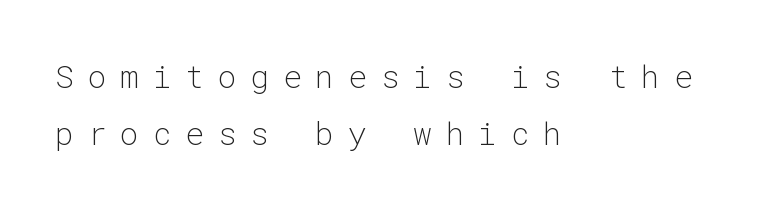
Q: Is the text bold? A: No.
Q: Is the text italic (slanted)? A: No, it is upright.
Q: Is the typeface a serif or a sans-serif typeface? A: Sans-serif.
Q: Is the text underlined? A: No.
Q: How is the paragraph aligned? A: Left-aligned.
Q: Is the spacing between letters normal or unusually wide? A: Unusually wide.
Q: Width (condensed, normal, or wide)? A: Normal.
Q: Stroke contrast? A: Low.
Q: x-height? A: Medium.
Q: Monospaced? A: Yes.
